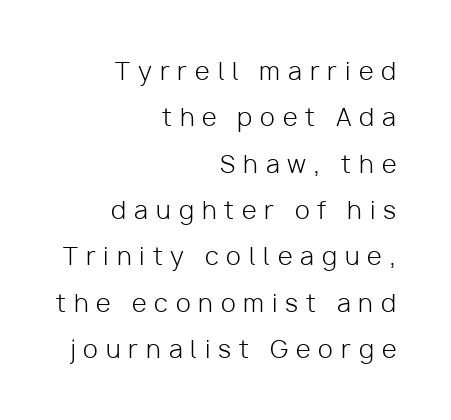
This is the regular roman posture of the typeface. Type without underlining. Bold? No — there's no thickening of the strokes. The rendering inserts visible extra space after every character.
